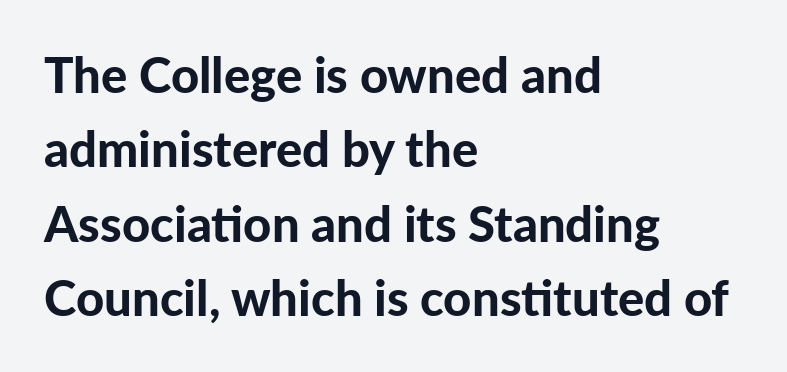
{"serif": "no", "italic": "no", "bold": "yes", "weight": "bold", "width": "normal", "stroke_contrast": "low", "x_height": "medium", "monospaced": "no", "underline": "no", "align": "left", "line_spacing": "normal", "line_spacing_ratio": 1.52, "letter_spacing": "normal", "letter_spacing_em": 0.0, "glyph_px": 49}
